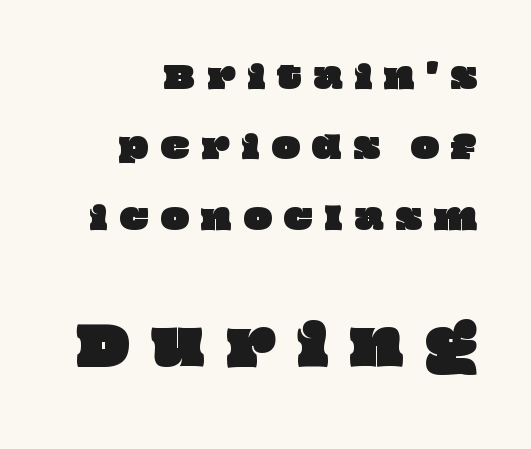
Q: Is the text underlined? A: No.
Q: How is the paragraph aligned? A: Right-aligned.
Q: Is the spacing between letters normal or unusually wide? A: Unusually wide.
Q: Is the spacing between lines tight, normal or loose? A: Loose.
Q: Which block of text is set in a larger size, the first (top) or the second (bottom)? A: The second (bottom) one.
Q: Width (condensed, normal, or wide)? A: Wide.
Q: Stroke contrast? A: Low.
Q: x-height? A: Large.
Q: Monospaced? A: No.
